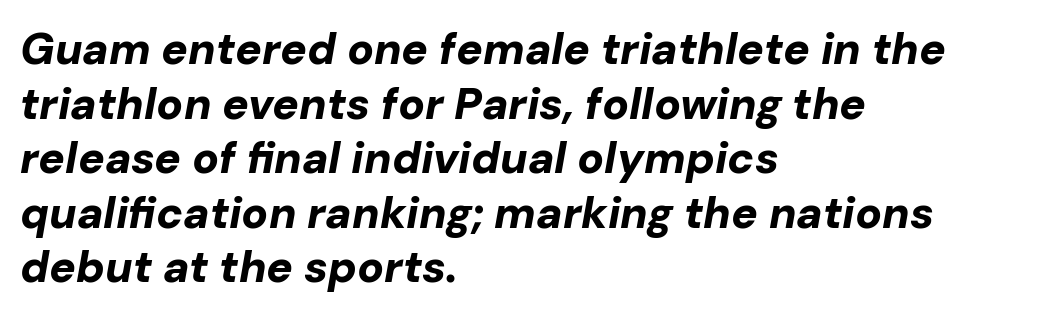
{"italic": "yes", "lean": "right", "slant_degrees": 10, "bold": "yes", "weight": "bold", "width": "normal", "stroke_contrast": "low", "x_height": "medium", "monospaced": "no", "underline": "no", "align": "left", "line_spacing_ratio": 1.24, "letter_spacing": "normal", "letter_spacing_em": 0.0, "glyph_px": 44}
